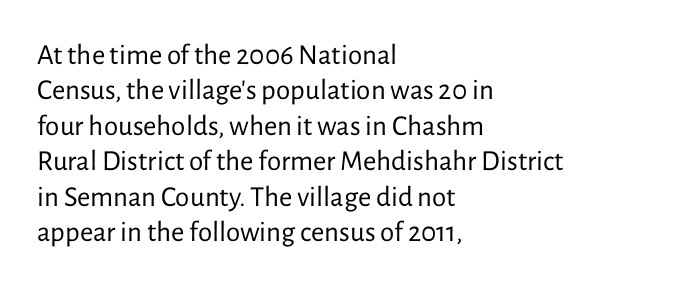
Nope, not italic — everything's standing straight. The letterforms sit shoulder to shoulder at normal distance. No extra ink here — the face is not bold. Check under the words: just untouched page. The text block is weighted toward the left margin, trailing off unevenly rightward. You could not count columns in this text — the font is proportionally spaced.
